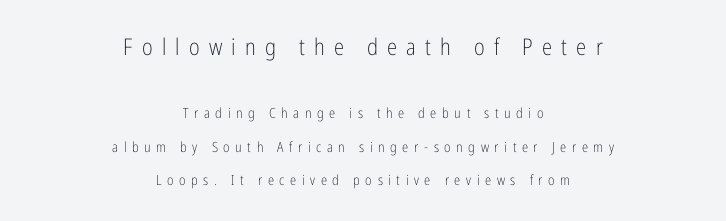
The image shows 23 px text type, upright; set centered, loose line spacing (2.39x), unusually wide letter spacing (+0.4 em), not underlined; the first (top) block is 1.64x larger.
